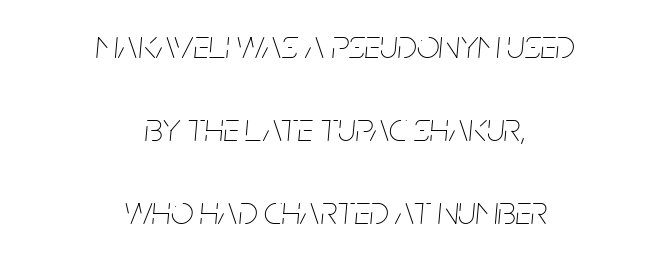
Q: Is the text bold? A: No.
Q: Is the text italic (slanted)? A: Yes, it leans right by about 5 degrees.
Q: Is the text underlined? A: No.
Q: How is the paragraph aligned? A: Centered.
Q: Is the spacing between letters normal or unusually wide? A: Normal.
Q: Is the spacing between lines tight, normal or loose? A: Loose.
Q: Width (condensed, normal, or wide)? A: Condensed.
Q: Stroke contrast? A: Low.
Q: x-height? A: Large.
Q: Monospaced? A: No.
